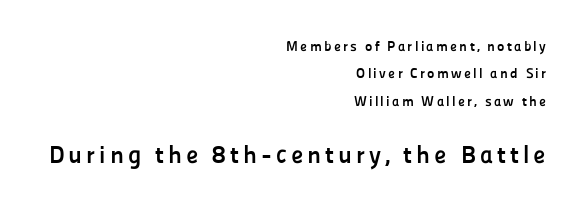
The image shows 25 px bold type, upright; set right-aligned, loose line spacing (1.95x), not underlined; the second (bottom) block is 1.79x larger.
